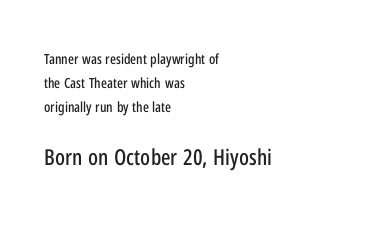
Q: Is the text italic (slanted)? A: No, it is upright.
Q: Is the text underlined? A: No.
Q: How is the paragraph aligned? A: Left-aligned.
Q: Is the spacing between letters normal or unusually wide? A: Normal.
Q: Which block of text is set in a larger size, the first (top) or the second (bottom)? A: The second (bottom) one.
